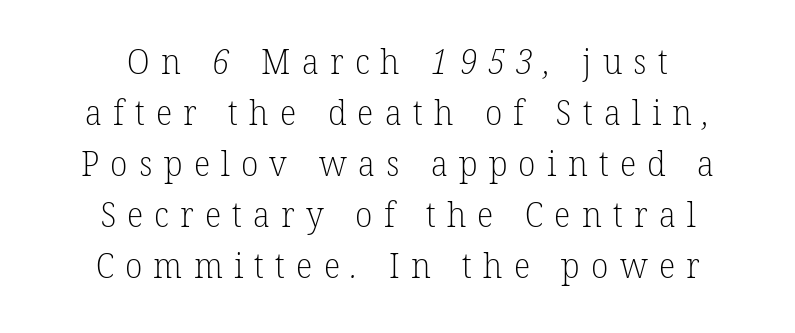
{"serif": "yes", "bold": "no", "weight": "light", "width": "normal", "stroke_contrast": "low", "x_height": "medium", "monospaced": "no", "underline": "no", "align": "center", "line_spacing": "normal", "line_spacing_ratio": 1.46, "letter_spacing": "wide", "letter_spacing_em": 0.32, "glyph_px": 35}
